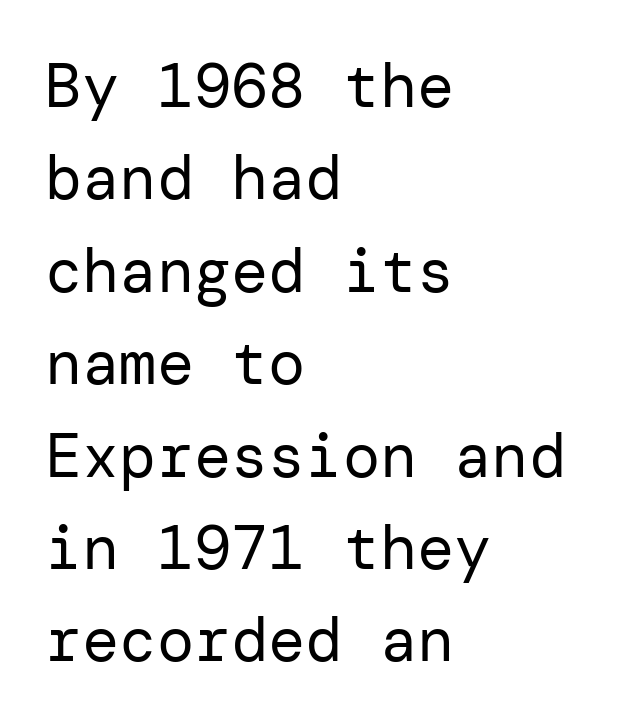
{"serif": "no", "italic": "no", "bold": "no", "weight": "regular", "width": "normal", "stroke_contrast": "low", "x_height": "medium", "underline": "no", "align": "left", "line_spacing": "normal", "line_spacing_ratio": 1.49, "letter_spacing": "normal", "letter_spacing_em": 0.0, "glyph_px": 62}
